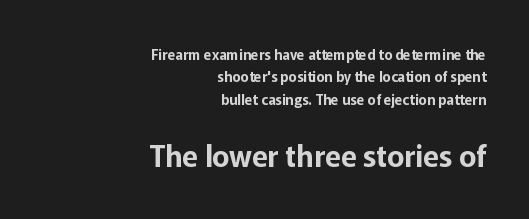
{"serif": "no", "italic": "no", "width": "normal", "stroke_contrast": "low", "x_height": "medium", "monospaced": "no", "underline": "no", "align": "right", "line_spacing": "normal", "line_spacing_ratio": 1.59, "letter_spacing": "normal", "letter_spacing_em": 0.0, "larger_block": "second", "size_ratio": 2.07, "glyph_px": 29}
